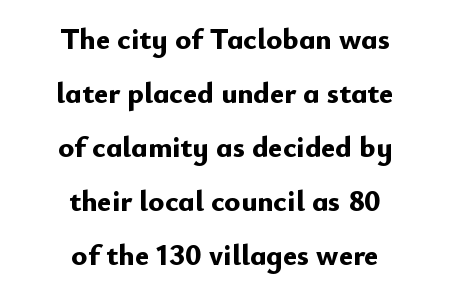
Q: Is the text bold? A: Yes.
Q: Is the text italic (slanted)? A: No, it is upright.
Q: Is the typeface a serif or a sans-serif typeface? A: Sans-serif.
Q: Is the text underlined? A: No.
Q: How is the paragraph aligned? A: Centered.
Q: Is the spacing between letters normal or unusually wide? A: Normal.
Q: Width (condensed, normal, or wide)? A: Normal.
Q: Stroke contrast? A: Low.
Q: x-height? A: Small.
Q: Monospaced? A: No.
